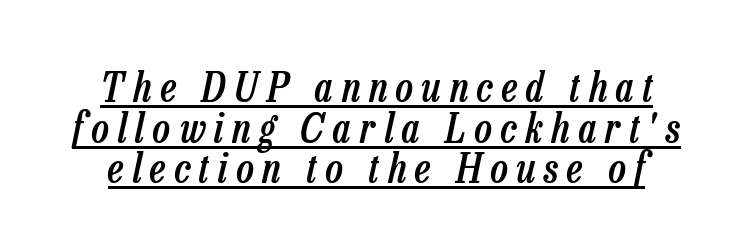
{"italic": "yes", "lean": "right", "slant_degrees": 13, "bold": "semi", "weight": "semibold", "width": "condensed", "stroke_contrast": "low", "x_height": "medium", "monospaced": "no", "underline": "yes", "align": "center", "line_spacing": "tight", "line_spacing_ratio": 0.99, "letter_spacing": "wide", "letter_spacing_em": 0.22, "glyph_px": 41}
